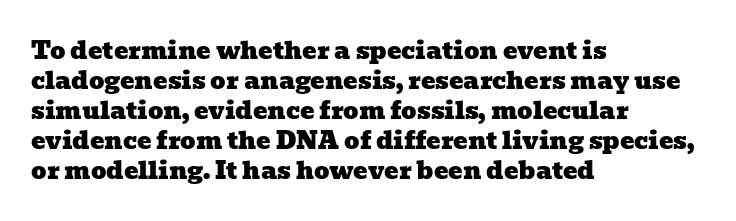
Regular leading. Leftover space on each line is placed entirely after the last word. The strip under each line holds only bare page. How are the letters spaced? Ordinarily, with no added tracking.
